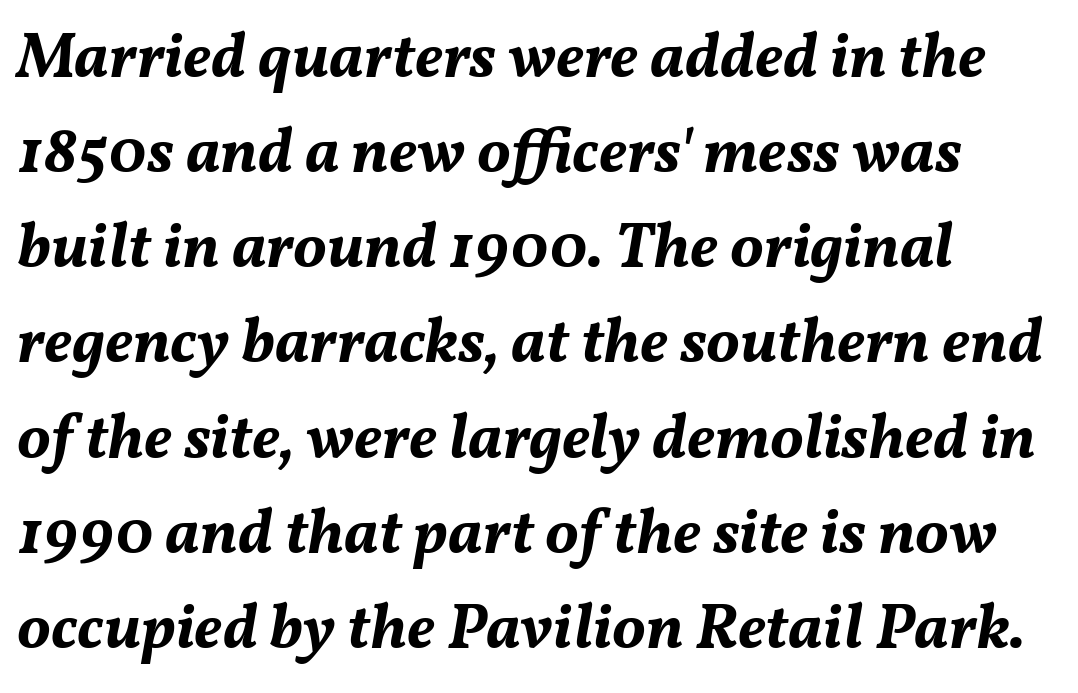
{"italic": "yes", "lean": "right", "slant_degrees": 11, "bold": "yes", "weight": "bold", "width": "normal", "stroke_contrast": "medium", "x_height": "medium", "monospaced": "no", "underline": "no", "align": "left", "line_spacing": "normal", "line_spacing_ratio": 1.51, "letter_spacing": "normal", "letter_spacing_em": 0.0, "glyph_px": 63}
